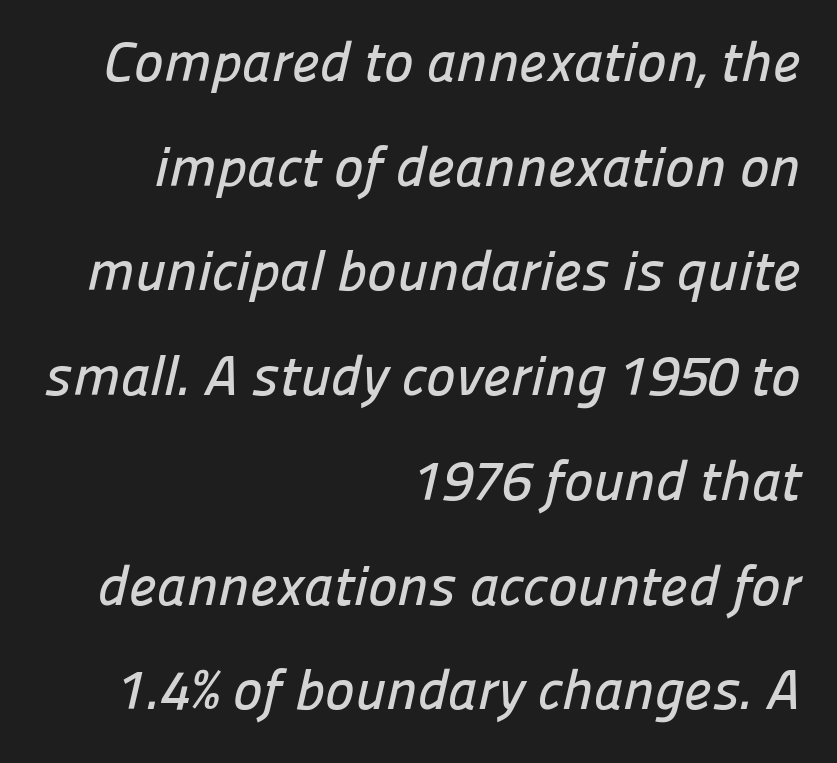
The image shows 56 px sans-serif type; set right-aligned, line spacing 1.87x, normal letter spacing, not underlined; low stroke contrast and a medium x-height.
